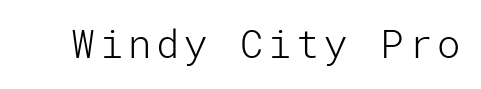
{"serif": "no", "italic": "no", "bold": "no", "weight": "light", "width": "normal", "stroke_contrast": "low", "x_height": "medium", "underline": "no", "glyph_px": 39}
